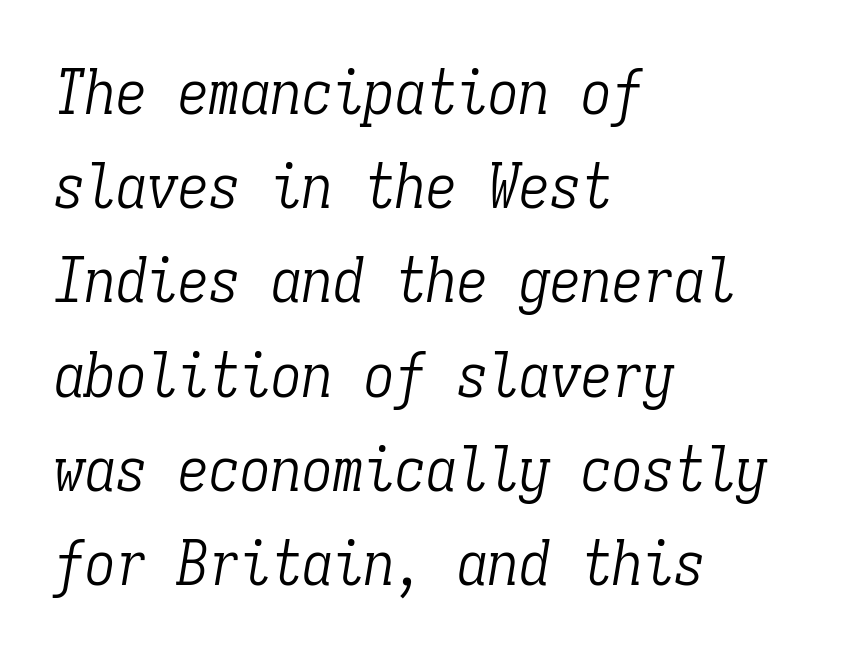
The image shows 62 px light, condensed serif type, italic (leaning right), monospaced; set left-aligned, normal line spacing (1.52x), normal letter spacing, not underlined; low stroke contrast and a medium x-height.
